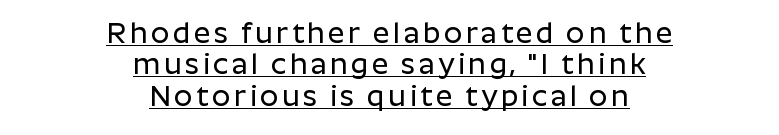
I'd call this a sans setting — the letters go barefoot. This is underlined copy, the kind a proofreader might mark for attention. This is the regular roman posture of the typeface. The passage shown is typed in a proportional face where columns would drift.
